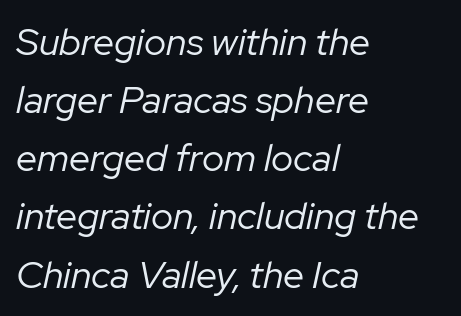
{"italic": "yes", "lean": "right", "slant_degrees": 12, "bold": "no", "weight": "regular", "width": "normal", "stroke_contrast": "low", "x_height": "medium", "monospaced": "no", "underline": "no", "align": "left", "line_spacing": "normal", "line_spacing_ratio": 1.53, "letter_spacing": "normal", "letter_spacing_em": 0.0, "glyph_px": 38}
